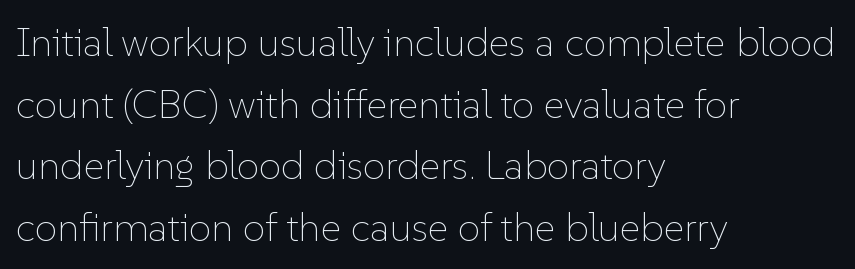
Q: Is the text bold? A: No.
Q: Is the text italic (slanted)? A: No, it is upright.
Q: Is the text underlined? A: No.
Q: How is the paragraph aligned? A: Left-aligned.
Q: Is the spacing between letters normal or unusually wide? A: Normal.
Q: Is the spacing between lines tight, normal or loose? A: Normal.
Q: Width (condensed, normal, or wide)? A: Normal.
Q: Stroke contrast? A: Low.
Q: x-height? A: Medium.
Q: Monospaced? A: No.
